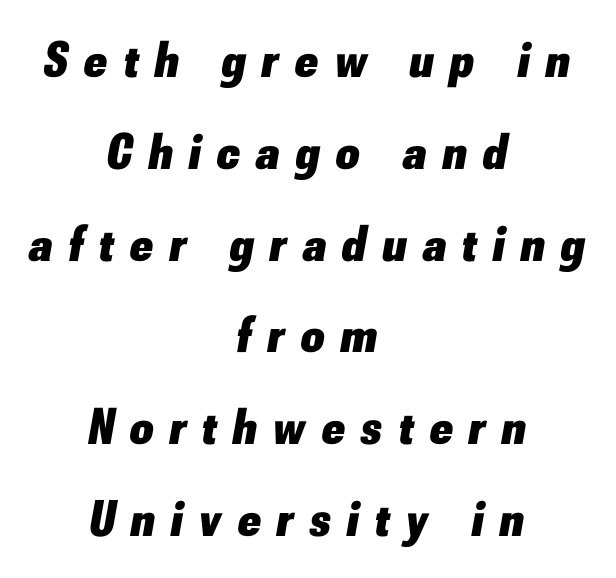
The specimen omits any rule beneath the text block's lines. The letters are slanted; this is an italic face. This sample is center-justified, so both line endings float freely. Each letter keeps its own natural width here, so spacing adapts to shape. A dark, heavy texture on the line: the type is bold. Words appear elongated and porous because spacing is wide.
